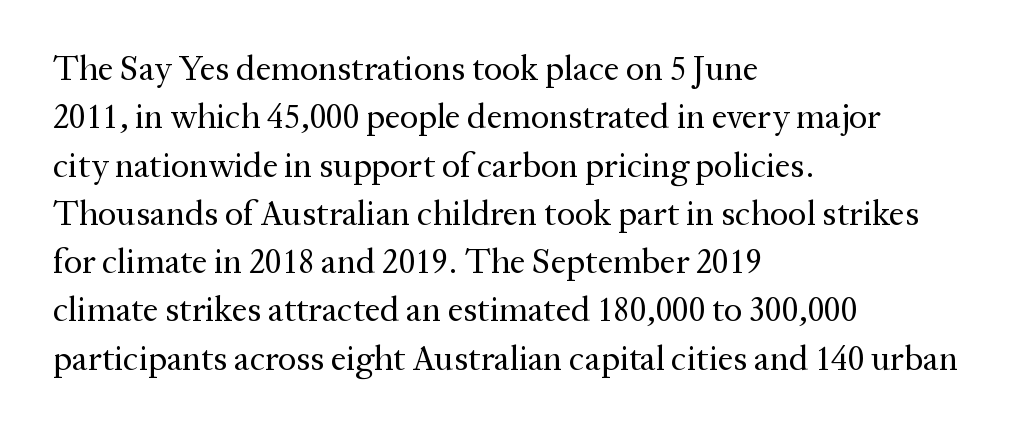
Q: Is the text bold? A: No.
Q: Is the text italic (slanted)? A: No, it is upright.
Q: Is the typeface a serif or a sans-serif typeface? A: Serif.
Q: Is the text underlined? A: No.
Q: How is the paragraph aligned? A: Left-aligned.
Q: Is the spacing between letters normal or unusually wide? A: Normal.
Q: Is the spacing between lines tight, normal or loose? A: Normal.
Q: Width (condensed, normal, or wide)? A: Normal.
Q: Stroke contrast? A: Medium.
Q: x-height? A: Medium.
Q: Monospaced? A: No.
